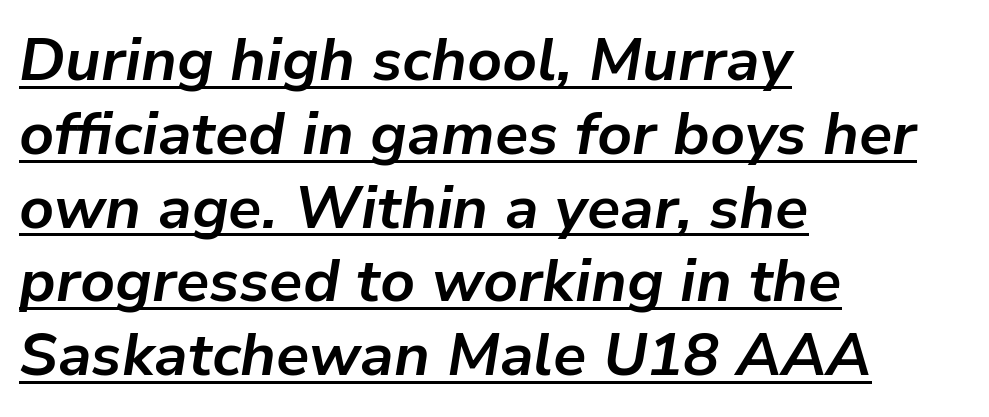
Q: Is the text bold? A: Yes.
Q: Is the text italic (slanted)? A: Yes, it leans right by about 9 degrees.
Q: Is the text underlined? A: Yes.
Q: How is the paragraph aligned? A: Left-aligned.
Q: Is the spacing between letters normal or unusually wide? A: Normal.
Q: Width (condensed, normal, or wide)? A: Normal.
Q: Stroke contrast? A: Low.
Q: x-height? A: Medium.
Q: Monospaced? A: No.
